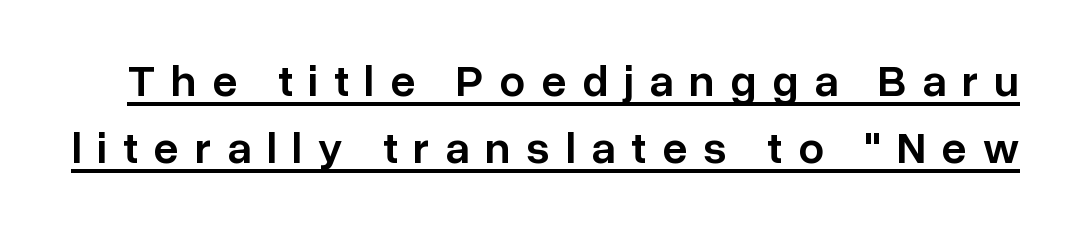
{"serif": "no", "italic": "no", "bold": "semi", "weight": "semibold", "width": "normal", "stroke_contrast": "low", "x_height": "medium", "monospaced": "no", "underline": "yes", "line_spacing": "normal", "line_spacing_ratio": 1.5, "letter_spacing": "wide", "letter_spacing_em": 0.35, "glyph_px": 45}
